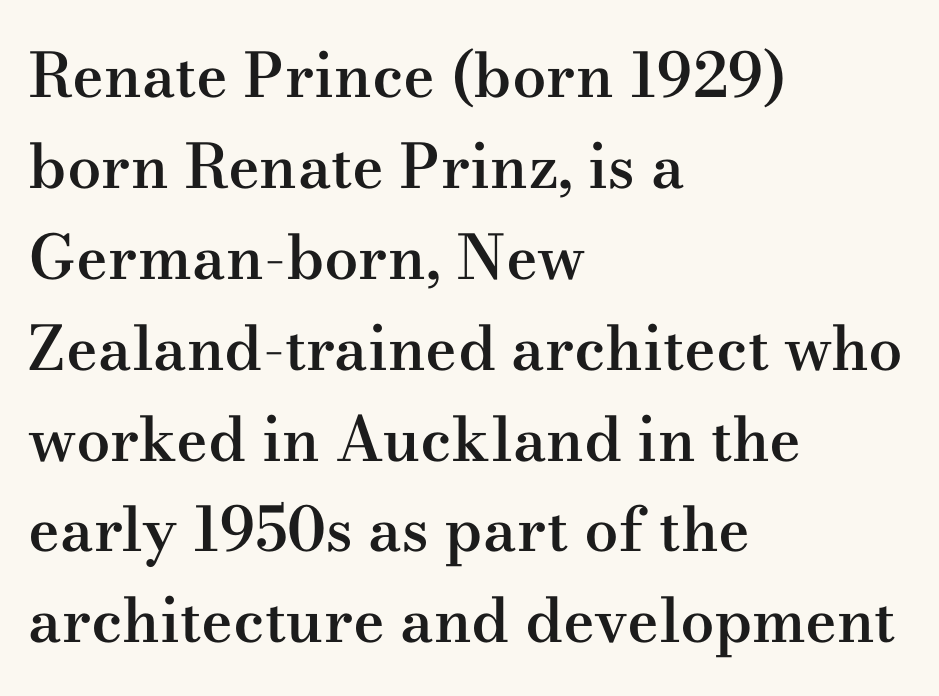
Q: Is the text bold? A: Semi-bold.
Q: Is the text italic (slanted)? A: No, it is upright.
Q: Is the typeface a serif or a sans-serif typeface? A: Serif.
Q: Is the text underlined? A: No.
Q: How is the paragraph aligned? A: Left-aligned.
Q: Is the spacing between letters normal or unusually wide? A: Normal.
Q: Is the spacing between lines tight, normal or loose? A: Normal.
Q: Width (condensed, normal, or wide)? A: Wide.
Q: Stroke contrast? A: Medium.
Q: x-height? A: Small.
Q: Monospaced? A: No.
